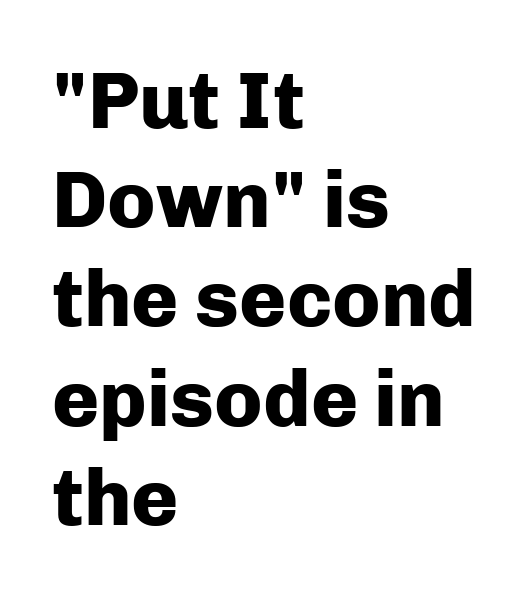
{"serif": "no", "italic": "no", "bold": "yes", "weight": "heavy", "width": "normal", "stroke_contrast": "low", "x_height": "medium", "monospaced": "no", "underline": "no", "align": "left", "line_spacing_ratio": 1.24, "letter_spacing": "normal", "letter_spacing_em": 0.0, "glyph_px": 80}
